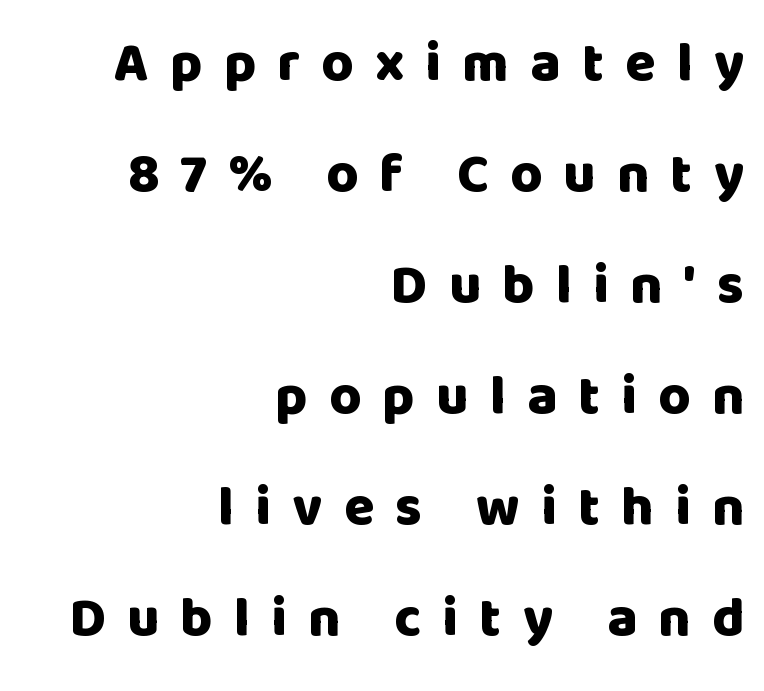
The image shows 55 px heavy sans-serif type, upright; set right-aligned, loose line spacing (2.02x), unusually wide letter spacing (+0.39 em), not underlined; low stroke contrast and a large x-height.
